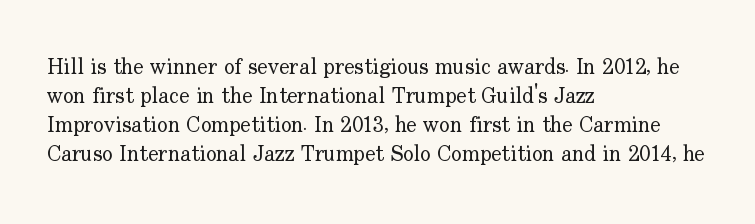
Q: Is the text bold? A: No.
Q: Is the text italic (slanted)? A: No, it is upright.
Q: Is the text underlined? A: No.
Q: How is the paragraph aligned? A: Left-aligned.
Q: Is the spacing between letters normal or unusually wide? A: Normal.
Q: Is the spacing between lines tight, normal or loose? A: Normal.
